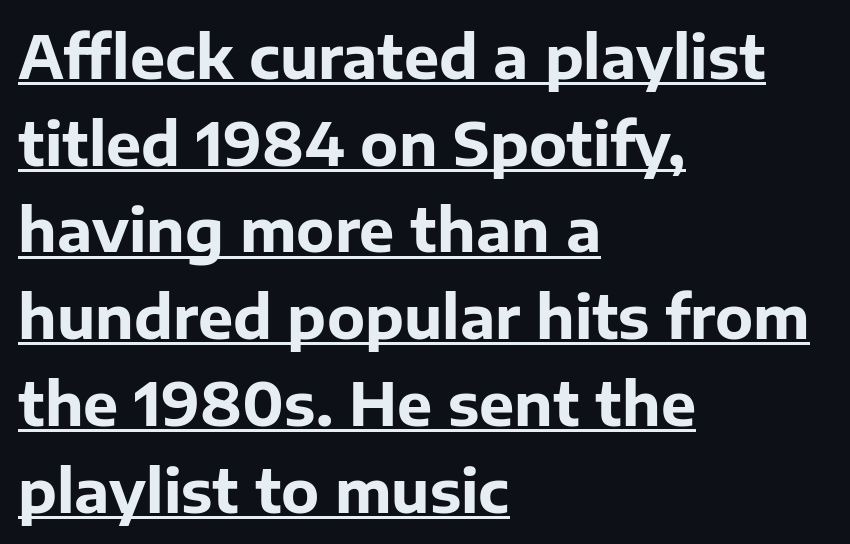
{"serif": "no", "italic": "no", "bold": "yes", "weight": "bold", "width": "normal", "stroke_contrast": "low", "x_height": "medium", "monospaced": "no", "underline": "yes", "align": "left", "line_spacing": "normal", "line_spacing_ratio": 1.47, "letter_spacing": "normal", "letter_spacing_em": 0.0, "glyph_px": 59}
